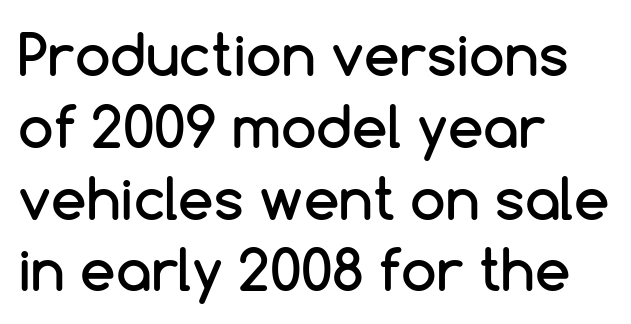
{"serif": "no", "italic": "no", "width": "normal", "stroke_contrast": "low", "x_height": "medium", "monospaced": "no", "underline": "no", "align": "left", "line_spacing": "normal", "line_spacing_ratio": 1.26, "letter_spacing": "normal", "letter_spacing_em": 0.0, "glyph_px": 57}
